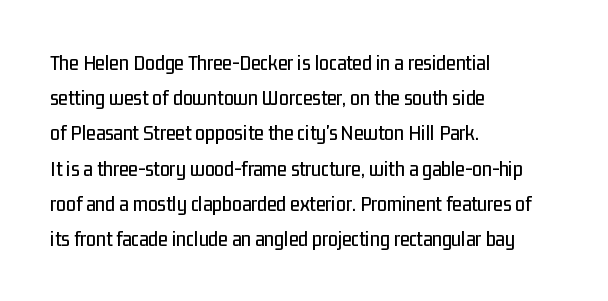
The face used here is rendered with its standard letterfit. A bare baseline throughout the passage. The compositor pushed each line to the left boundary. Regarding leading, the lines here are spaced in the standard way.
